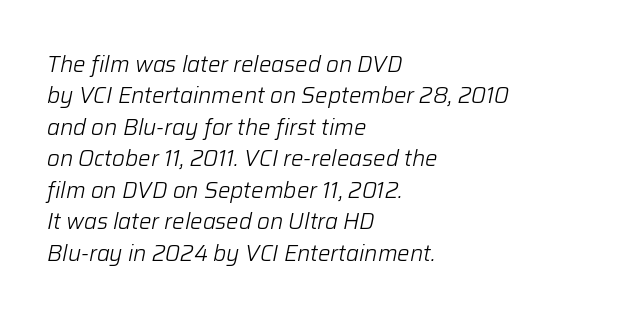
The image shows 22 px text type, italic (leaning right); set left-aligned, normal line spacing (1.43x), normal letter spacing, not underlined.
